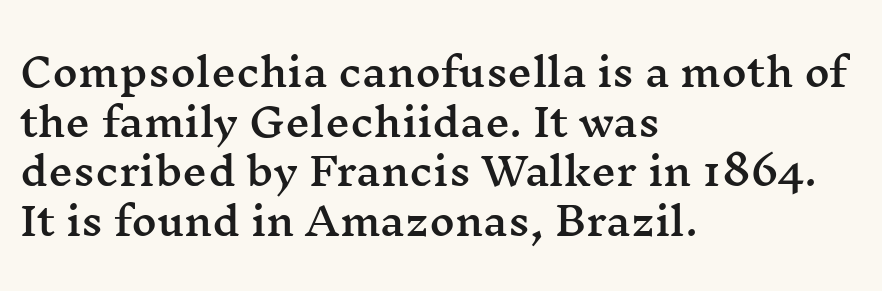
Typographically, this falls in the serif category. Every stem runs plumb, perpendicular to the baseline. Spacing between characters is what you'd get straight out of the box. Each line starts at the same left margin while the right side varies. Rows of type keep a routine distance in the vertical direction.
